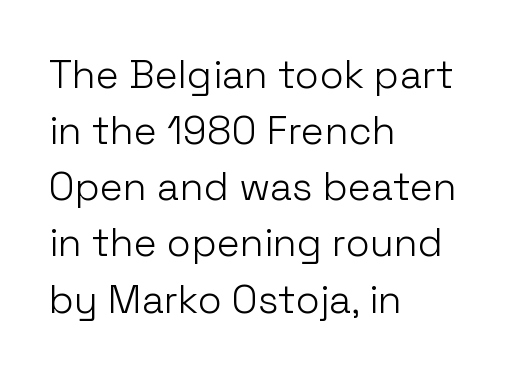
Q: Is the text bold? A: No.
Q: Is the text italic (slanted)? A: No, it is upright.
Q: Is the typeface a serif or a sans-serif typeface? A: Sans-serif.
Q: Is the text underlined? A: No.
Q: How is the paragraph aligned? A: Left-aligned.
Q: Is the spacing between letters normal or unusually wide? A: Normal.
Q: Is the spacing between lines tight, normal or loose? A: Normal.
Q: Width (condensed, normal, or wide)? A: Normal.
Q: Stroke contrast? A: Low.
Q: x-height? A: Medium.
Q: Monospaced? A: No.
